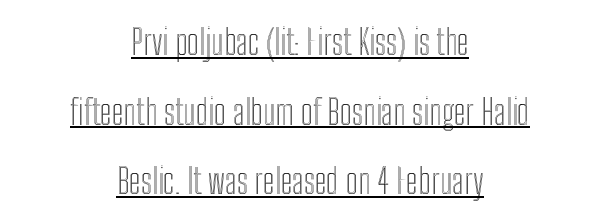
The image shows 34 px condensed type, upright; set centered, loose line spacing (2.05x), normal letter spacing, underlined; a medium x-height.
